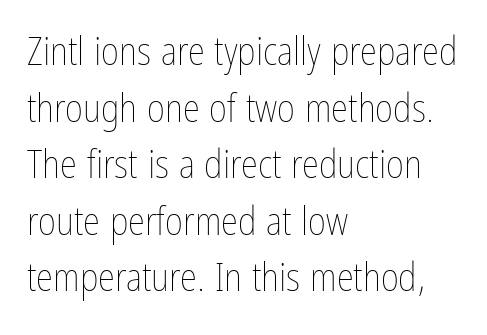
{"italic": "no", "bold": "no", "weight": "thin", "width": "condensed", "stroke_contrast": "low", "x_height": "medium", "monospaced": "no", "underline": "no", "align": "left", "line_spacing": "normal", "line_spacing_ratio": 1.45, "letter_spacing": "normal", "letter_spacing_em": 0.0, "glyph_px": 39}
